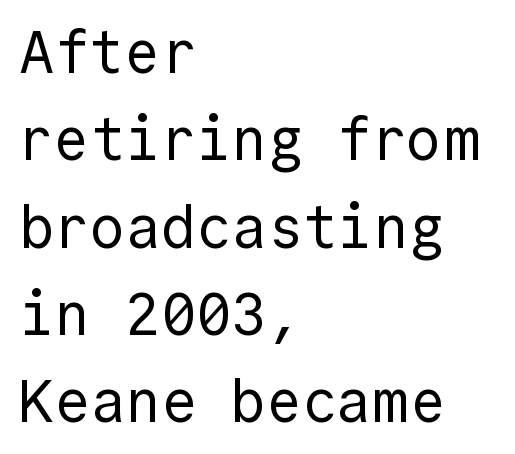
The image shows 59 px regular-weight sans-serif type, upright, monospaced; set left-aligned, normal line spacing (1.48x), normal letter spacing, not underlined; a medium x-height.
